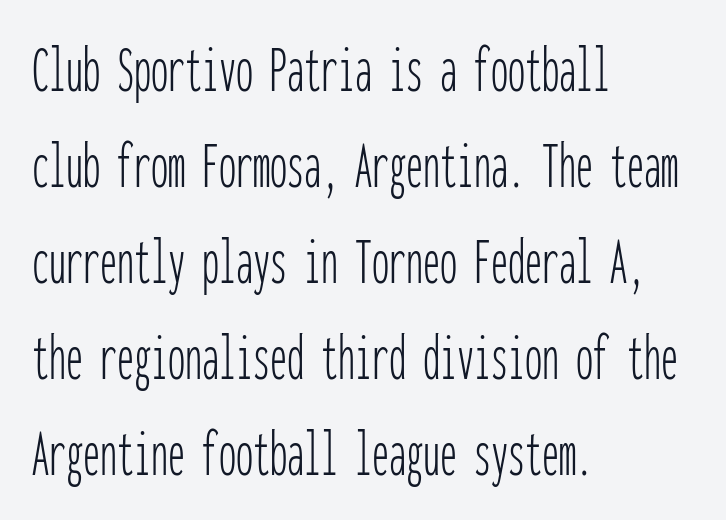
The image shows 68 px thin, condensed sans-serif type, upright, monospaced; set left-aligned, normal line spacing (1.41x), normal letter spacing, not underlined; low stroke contrast and a medium x-height.
